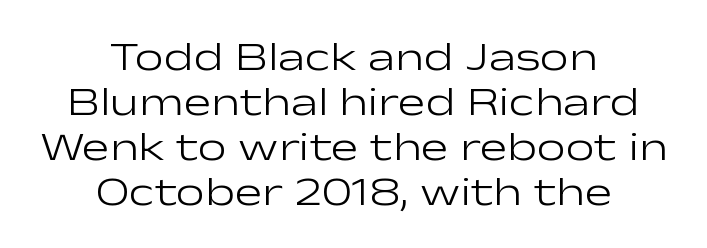
Q: Is the text bold? A: No.
Q: Is the text italic (slanted)? A: No, it is upright.
Q: Is the typeface a serif or a sans-serif typeface? A: Sans-serif.
Q: Is the text underlined? A: No.
Q: How is the paragraph aligned? A: Centered.
Q: Is the spacing between letters normal or unusually wide? A: Normal.
Q: Is the spacing between lines tight, normal or loose? A: Tight.
Q: Width (condensed, normal, or wide)? A: Wide.
Q: Stroke contrast? A: Low.
Q: x-height? A: Medium.
Q: Monospaced? A: No.
